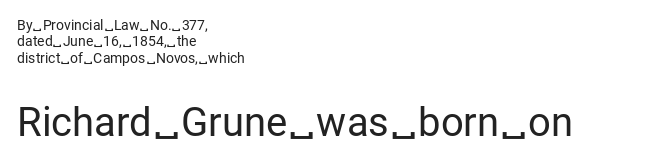
Q: Is the text bold? A: No.
Q: Is the text italic (slanted)? A: No, it is upright.
Q: Is the typeface a serif or a sans-serif typeface? A: Sans-serif.
Q: Is the text underlined? A: No.
Q: How is the paragraph aligned? A: Left-aligned.
Q: Is the spacing between letters normal or unusually wide? A: Normal.
Q: Which block of text is set in a larger size, the first (top) or the second (bottom)? A: The second (bottom) one.
Q: Width (condensed, normal, or wide)? A: Normal.
Q: Stroke contrast? A: Low.
Q: x-height? A: Medium.
Q: Monospaced? A: No.
